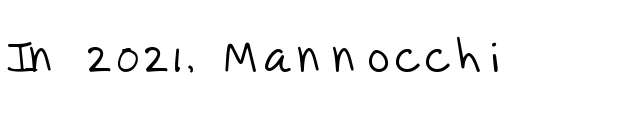
{"serif": "no", "bold": "no", "weight": "light", "width": "normal", "stroke_contrast": "low", "x_height": "large", "monospaced": "no", "underline": "no", "glyph_px": 48}
